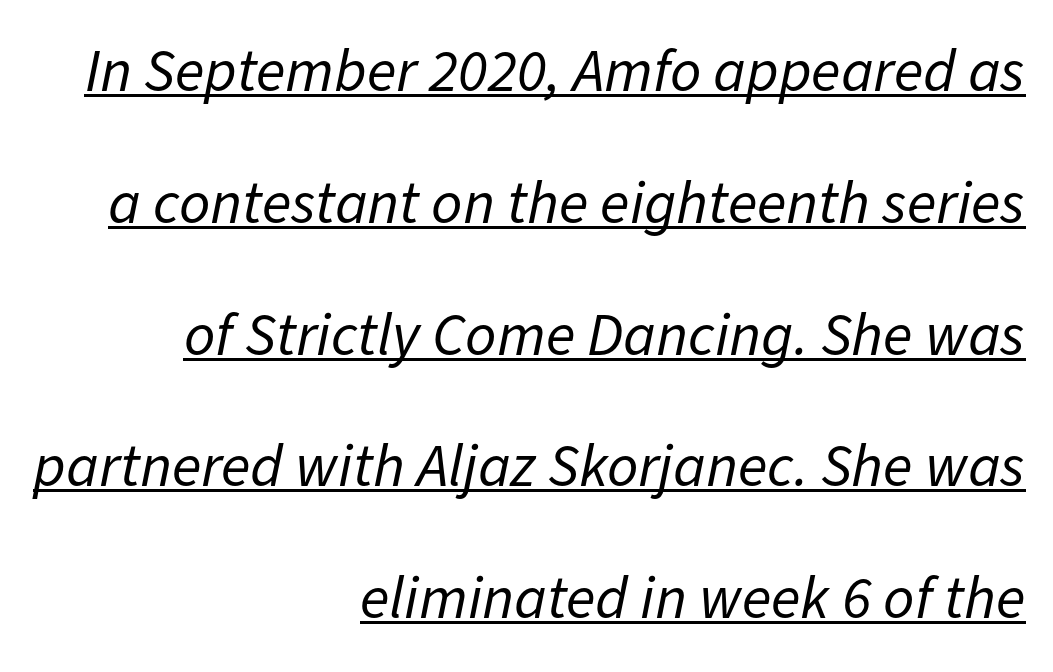
Q: Is the text bold? A: No.
Q: Is the text italic (slanted)? A: Yes, it leans right by about 11 degrees.
Q: Is the text underlined? A: Yes.
Q: How is the paragraph aligned? A: Right-aligned.
Q: Is the spacing between letters normal or unusually wide? A: Normal.
Q: Is the spacing between lines tight, normal or loose? A: Loose.
Q: Width (condensed, normal, or wide)? A: Normal.
Q: Stroke contrast? A: Low.
Q: x-height? A: Medium.
Q: Monospaced? A: No.
